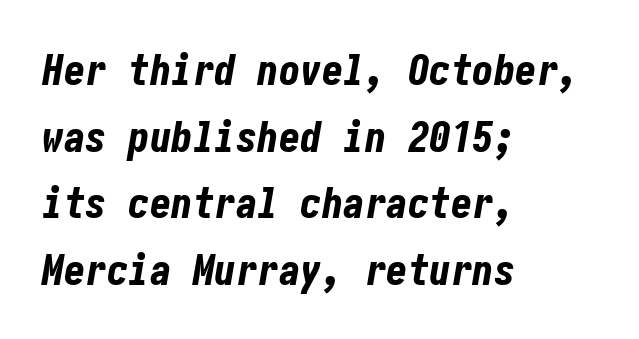
{"italic": "yes", "lean": "right", "slant_degrees": 10, "bold": "yes", "weight": "bold", "width": "condensed", "stroke_contrast": "low", "x_height": "medium", "underline": "no", "align": "left", "line_spacing": "normal", "line_spacing_ratio": 1.55, "letter_spacing": "normal", "letter_spacing_em": 0.0, "glyph_px": 43}
